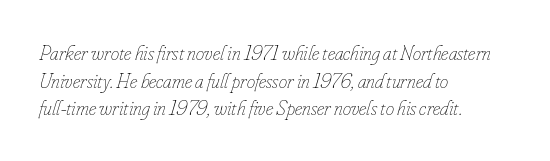
Weight: regular or lighter. The lettering tilts uniformly, giving the passage an italic look. Default kerning and tracking; the words read as compact shapes. The paragraph has a hard left edge and a soft right edge. Regarding leading, the lines here are spaced in the standard way. Glance below the letters and you will spot only blank space.
